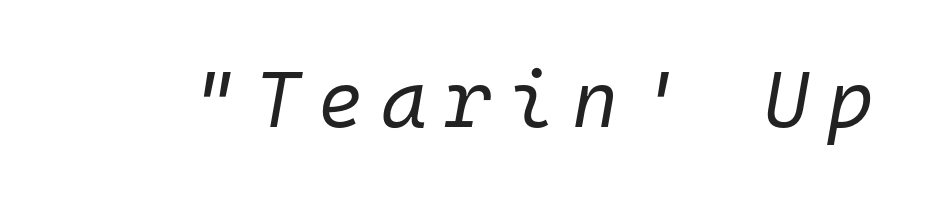
Q: Is the text bold? A: No.
Q: Is the text italic (slanted)? A: Yes, it leans right by about 10 degrees.
Q: Is the text underlined? A: No.
Q: Is the spacing between letters normal or unusually wide? A: Unusually wide.
Q: Width (condensed, normal, or wide)? A: Normal.
Q: Stroke contrast? A: Low.
Q: x-height? A: Medium.
Q: Monospaced? A: Yes.
